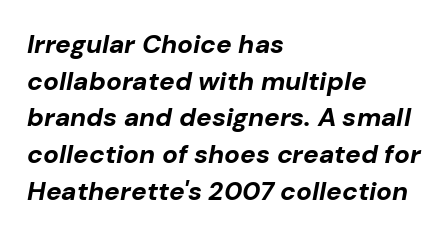
Between one letter and the next there's only the usual sliver of space. Is the type slanted? Yes — the strokes lean at a clear angle. Typeset ragged right — the left edge is the straight one. Clear beneath every line of the passage.
